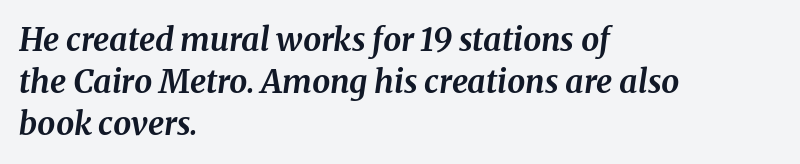
{"serif": "yes", "italic": "yes", "lean": "right", "slant_degrees": 8, "bold": "yes", "weight": "bold", "width": "normal", "stroke_contrast": "medium", "x_height": "medium", "monospaced": "no", "underline": "no", "align": "left", "line_spacing": "normal", "line_spacing_ratio": 1.32, "letter_spacing": "normal", "letter_spacing_em": 0.0, "glyph_px": 32}
